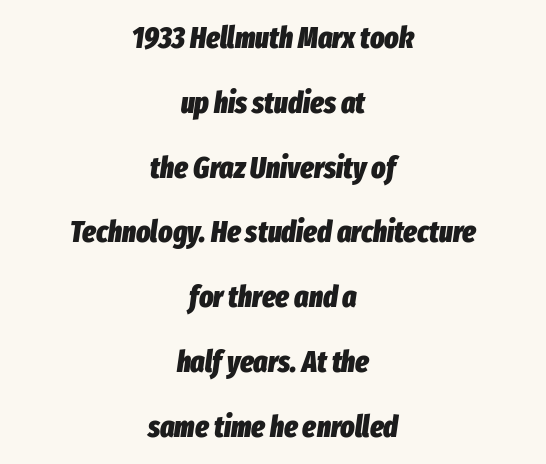
The image shows 30 px heavy, condensed type, italic (leaning right); set centered, loose line spacing (2.16x), normal letter spacing, not underlined; low stroke contrast and a medium x-height.
